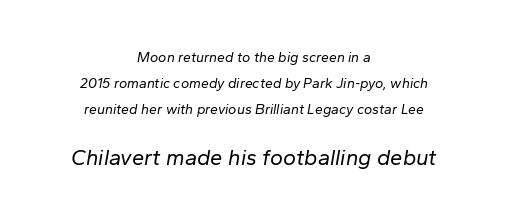
Q: Is the text bold? A: No.
Q: Is the text italic (slanted)? A: Yes, it leans right by about 10 degrees.
Q: Is the text underlined? A: No.
Q: How is the paragraph aligned? A: Centered.
Q: Is the spacing between letters normal or unusually wide? A: Normal.
Q: Which block of text is set in a larger size, the first (top) or the second (bottom)? A: The second (bottom) one.
